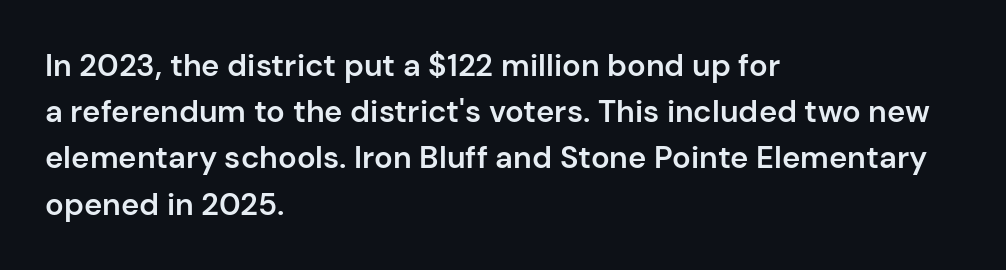
The image shows 31 px semibold sans-serif type, upright; set left-aligned, normal line spacing (1.49x), normal letter spacing, not underlined; low stroke contrast and a medium x-height.
